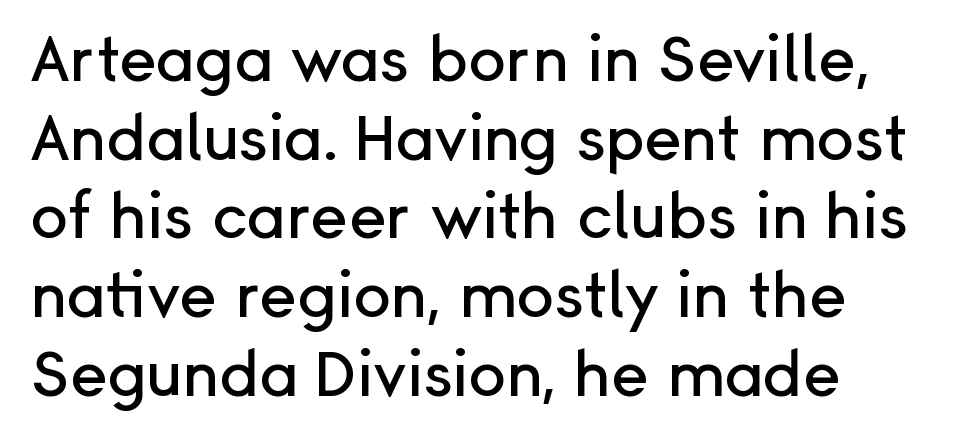
The image shows 63 px sans-serif type, upright; set normal line spacing (1.25x), normal letter spacing, not underlined; low stroke contrast and a medium x-height.
